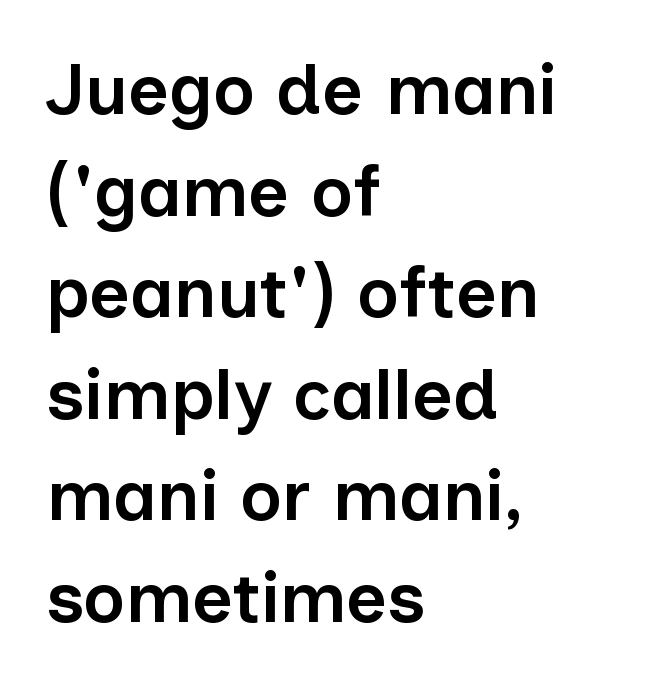
{"serif": "no", "italic": "no", "bold": "semi", "weight": "semibold", "width": "normal", "stroke_contrast": "low", "x_height": "medium", "monospaced": "no", "underline": "no", "align": "left", "line_spacing": "normal", "line_spacing_ratio": 1.43, "letter_spacing": "normal", "letter_spacing_em": 0.0, "glyph_px": 71}
